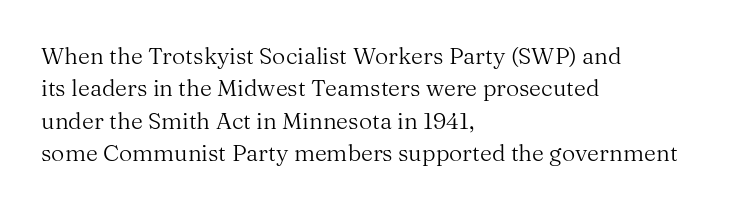
The tracking reads as untouched default to a designer's eye. Layout note: lines flush left. Students, observe: this is what conventionally led text looks like. Underline: absent.
